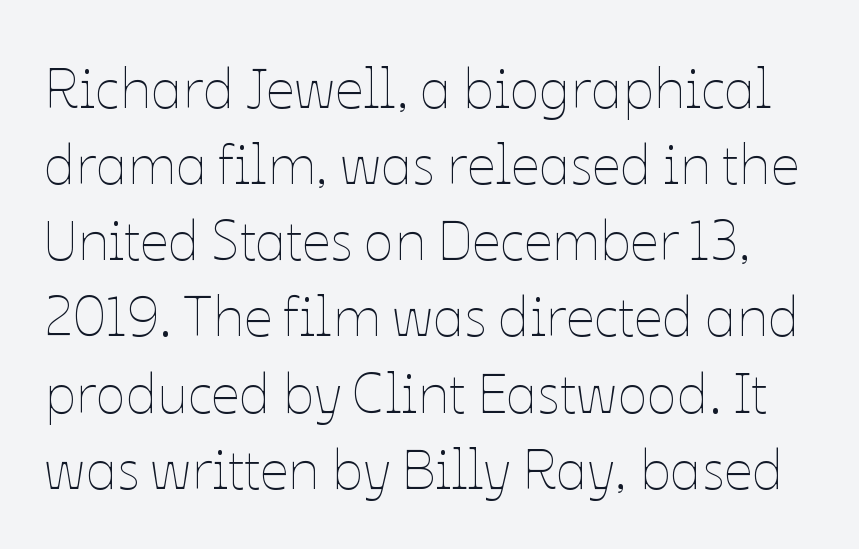
The line-height multiplier appears to be the usual default. The gap between lines stays unmarked. The font sits on the lighter half of the weight spectrum, regular included. Designer's note — italics off, roman on. Varying glyph widths throughout — classic text-font behaviour. Students, note that the glyphs here touch the page at normal intervals.
